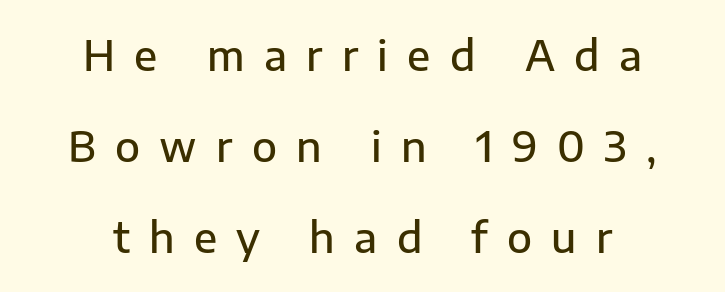
The image shows 41 px semibold sans-serif type, upright; set centered, loose line spacing (2.22x), unusually wide letter spacing (+0.47 em), not underlined; low stroke contrast and a medium x-height.
